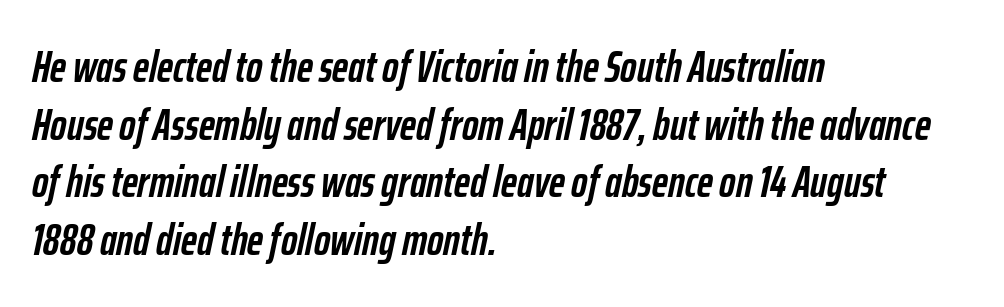
Compared with ordinary roman type, these characters are visibly tilted. What's the leading like? Ordinary, nothing unusual. This sample is left-justified, so line endings fall wherever the words run out. Nobody touched the tracking dial on this one. The letters are bold, with thick, heavy strokes. Looks like regular typesetting: each glyph gets only the width it needs.
